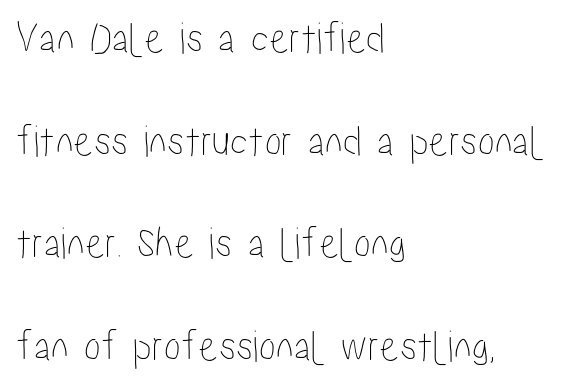
What stands out about the letter spacing? Nothing — it is the standard amount. Does the lettering tilt? It doesn't — this is upright. The glyphs are unaccompanied by any horizontal stroke below them. Leftover space on each line is placed entirely after the last word.
